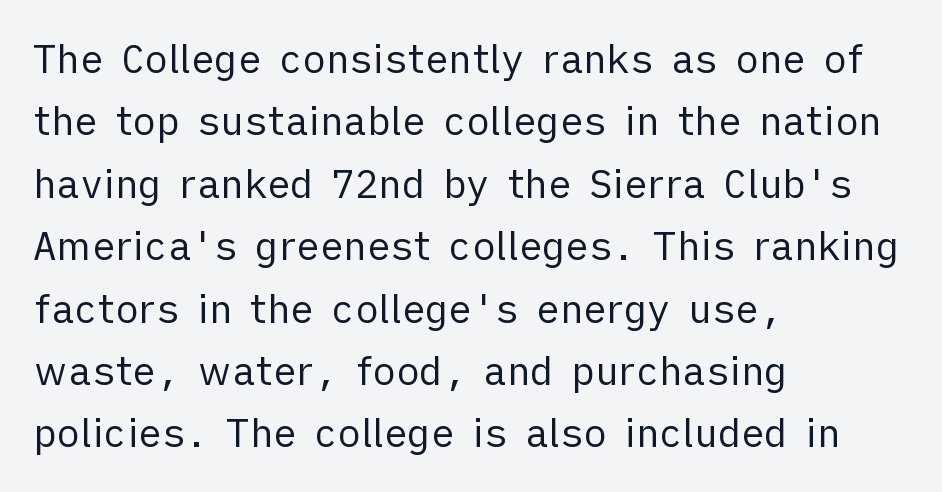
Q: Is the text bold? A: No.
Q: Is the text italic (slanted)? A: No, it is upright.
Q: Is the typeface a serif or a sans-serif typeface? A: Sans-serif.
Q: Is the text underlined? A: No.
Q: How is the paragraph aligned? A: Left-aligned.
Q: Is the spacing between letters normal or unusually wide? A: Normal.
Q: Is the spacing between lines tight, normal or loose? A: Normal.
Q: Width (condensed, normal, or wide)? A: Normal.
Q: Stroke contrast? A: Low.
Q: x-height? A: Medium.
Q: Monospaced? A: No.
